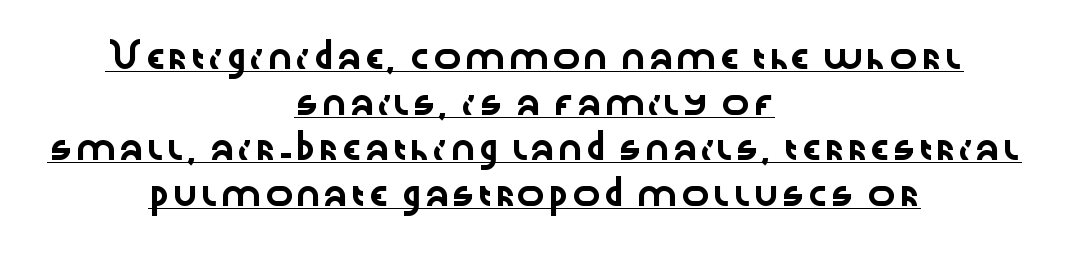
Q: Is the text italic (slanted)? A: No, it is upright.
Q: Is the text underlined? A: Yes.
Q: How is the paragraph aligned? A: Centered.
Q: Is the spacing between letters normal or unusually wide? A: Normal.
Q: Is the spacing between lines tight, normal or loose? A: Loose.
